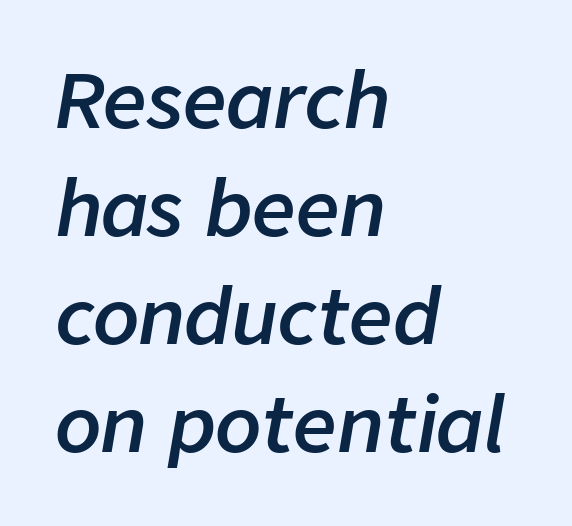
Q: Is the text bold? A: Semi-bold.
Q: Is the text italic (slanted)? A: Yes, it leans right by about 9 degrees.
Q: Is the text underlined? A: No.
Q: How is the paragraph aligned? A: Left-aligned.
Q: Is the spacing between letters normal or unusually wide? A: Normal.
Q: Is the spacing between lines tight, normal or loose? A: Normal.
Q: Width (condensed, normal, or wide)? A: Normal.
Q: Stroke contrast? A: Low.
Q: x-height? A: Medium.
Q: Monospaced? A: No.
